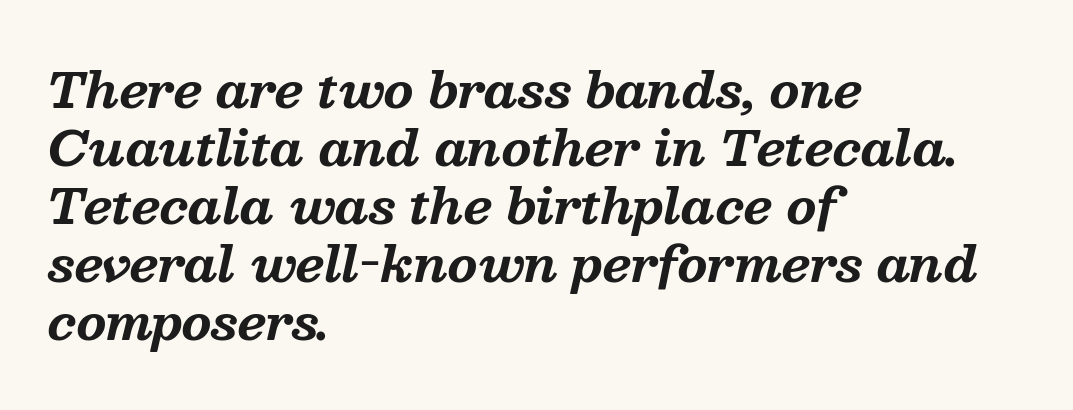
{"serif": "yes", "italic": "yes", "lean": "right", "slant_degrees": 13, "bold": "yes", "weight": "bold", "width": "normal", "stroke_contrast": "medium", "x_height": "medium", "monospaced": "no", "underline": "no", "align": "left", "line_spacing_ratio": 1.21, "letter_spacing": "normal", "letter_spacing_em": 0.0, "glyph_px": 48}
